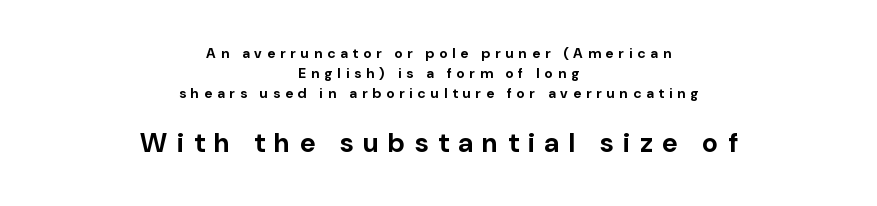
{"italic": "no", "bold": "yes", "underline": "no", "align": "center", "line_spacing": "normal", "line_spacing_ratio": 1.42, "letter_spacing": "wide", "letter_spacing_em": 0.36, "larger_block": "second", "size_ratio": 1.93, "glyph_px": 27}
